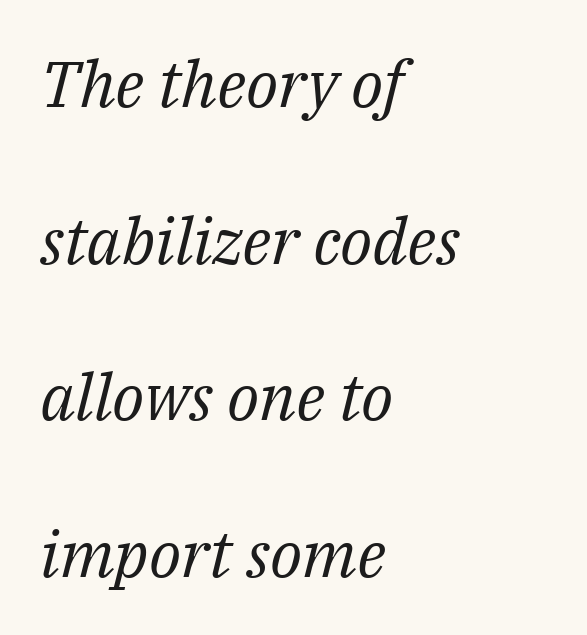
Q: Is the text bold? A: No.
Q: Is the text italic (slanted)? A: Yes, it leans right by about 14 degrees.
Q: Is the typeface a serif or a sans-serif typeface? A: Serif.
Q: Is the text underlined? A: No.
Q: How is the paragraph aligned? A: Left-aligned.
Q: Is the spacing between letters normal or unusually wide? A: Normal.
Q: Is the spacing between lines tight, normal or loose? A: Loose.
Q: Width (condensed, normal, or wide)? A: Normal.
Q: Stroke contrast? A: Medium.
Q: x-height? A: Medium.
Q: Monospaced? A: No.
